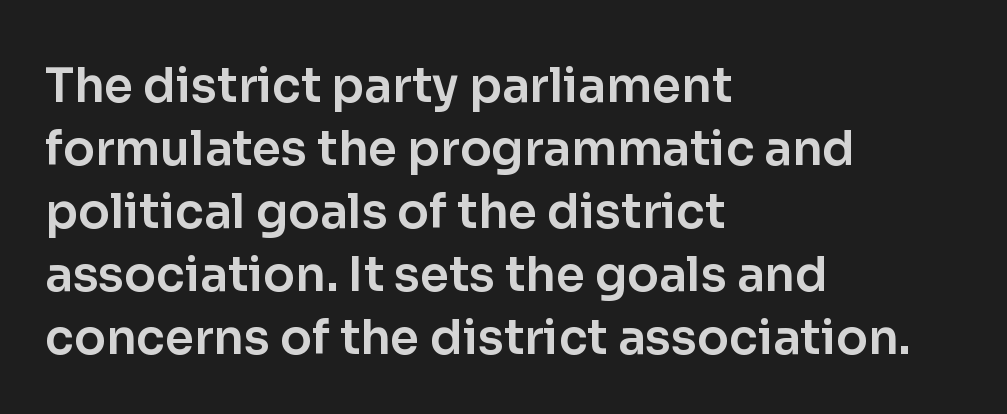
This sample keeps an unexceptional amount of space between lines. Think of a printed novel: that variable character pitch is what you see here. The face used here is rendered with its standard letterfit. Is the block centered? No — it sits flush against the left margin. A bare baseline throughout the passage. Designer's note — italics off, roman on.
